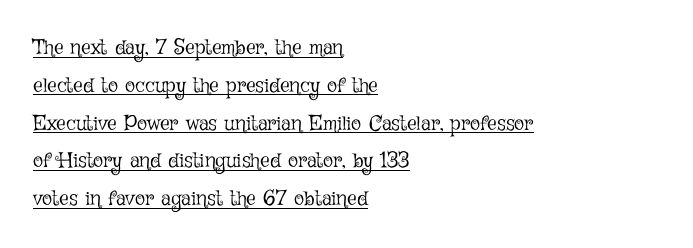
Q: Is the text bold? A: No.
Q: Is the text italic (slanted)? A: No, it is upright.
Q: Is the text underlined? A: Yes.
Q: How is the paragraph aligned? A: Left-aligned.
Q: Is the spacing between letters normal or unusually wide? A: Normal.
